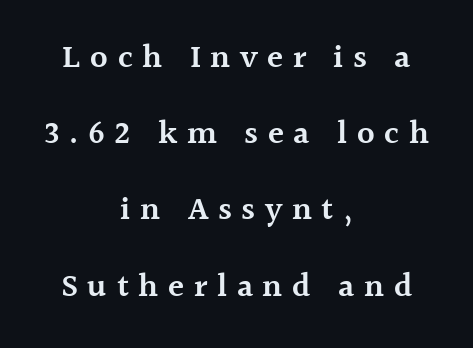
{"serif": "yes", "italic": "no", "bold": "semi", "weight": "semibold", "width": "normal", "x_height": "medium", "monospaced": "no", "underline": "no", "align": "center", "line_spacing": "loose", "line_spacing_ratio": 2.31, "letter_spacing": "wide", "letter_spacing_em": 0.29, "glyph_px": 33}
